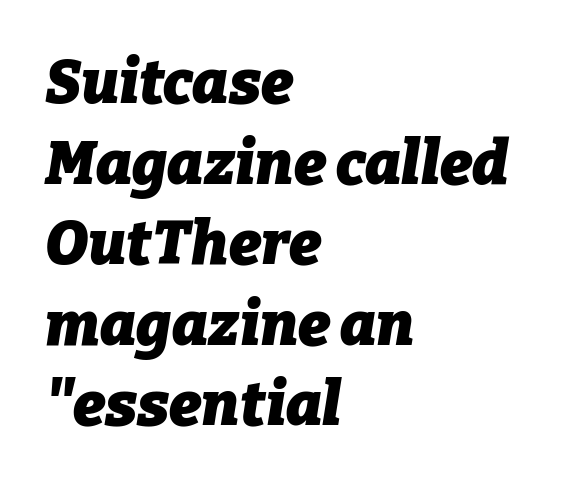
The image shows 61 px heavy type, italic (leaning right); set left-aligned, normal line spacing (1.32x), normal letter spacing, not underlined; low stroke contrast and a medium x-height.
